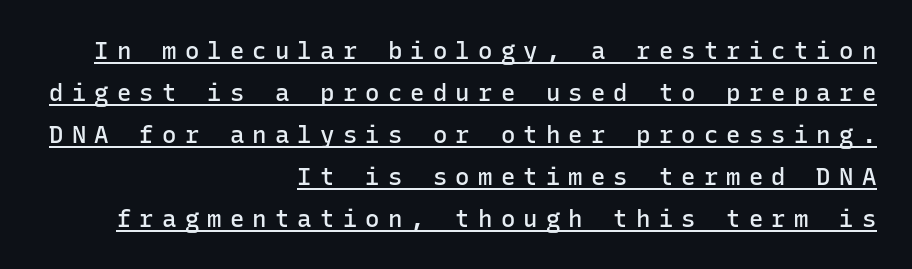
The image shows 24 px text type, upright; set right-aligned, line spacing 1.75x, unusually wide letter spacing (+0.34 em), underlined.
